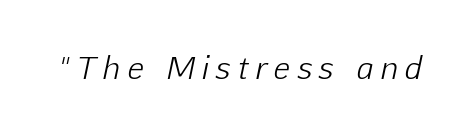
It's the slanting kind of type. Spacing between characters has been opened up far beyond the box default. Stem width sits at or under what a default text font uses. Has an underline been added? It has not. The passage shown is typed in a proportional face where columns would drift.
